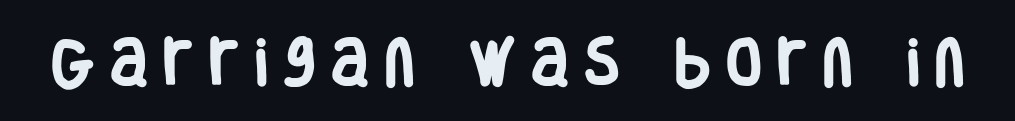
When letters stand straight like this, we call the style roman or upright. Letter spacing: wide. The rendering uses a bold face; every stroke is thick and dark. The typeface chosen for these lines omits serifs. A typesetter would call this proportional, since set widths differ per character. Underline: absent.
